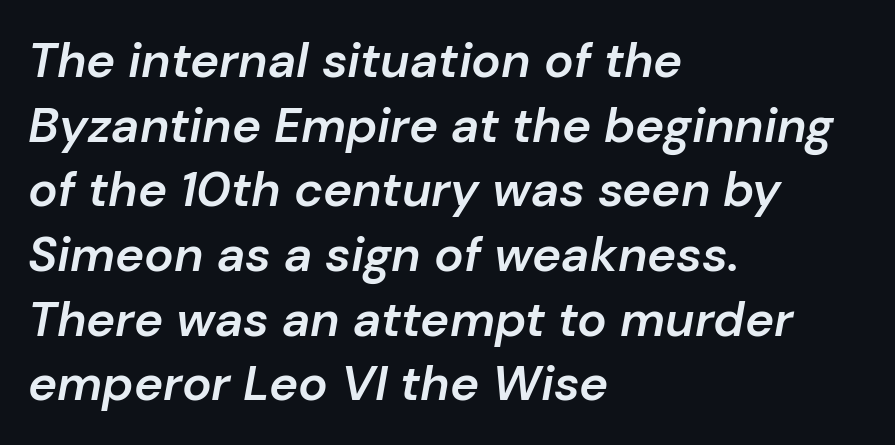
The glyphs are unaccompanied by any horizontal stroke below them. Looking at the ascenders, they clearly lean. Look at the tracking — it's just the regular setting, nothing added. Is this a fixed-width face? No — the glyphs have proportional, varying widths.
